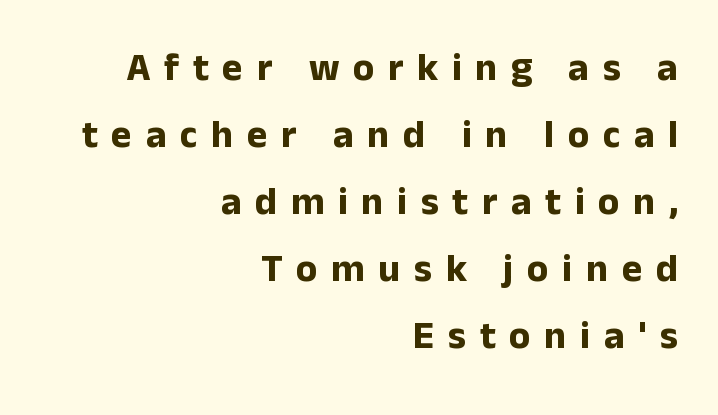
Tracking here is generous; glyphs stand well apart from one another. Looks like regular typesetting: each glyph gets only the width it needs. Tall strokes in this sample are plumb rather than angled. Typesetter's note: full bold, strokes at maximum text heaviness.
